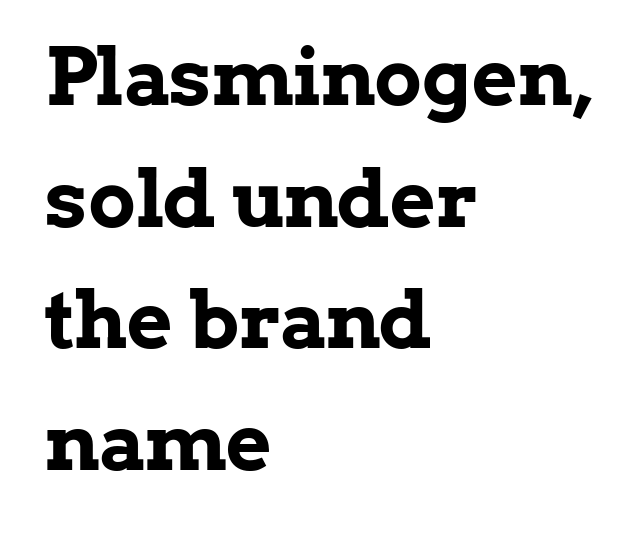
The image shows 79 px bold serif type, upright; set left-aligned, normal line spacing (1.54x), normal letter spacing, not underlined; low stroke contrast and a medium x-height.
